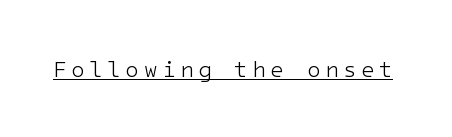
Q: Is the text bold? A: No.
Q: Is the text italic (slanted)? A: No, it is upright.
Q: Is the text underlined? A: Yes.
Q: Is the spacing between letters normal or unusually wide? A: Unusually wide.
